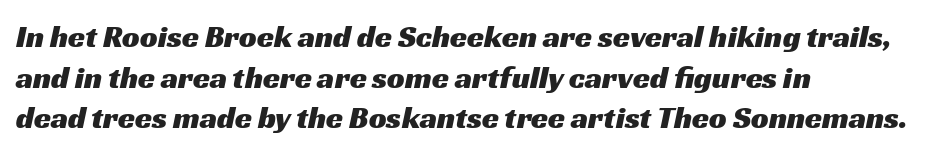
The image shows 31 px wide sans-serif type; set left-aligned, normal line spacing (1.31x), normal letter spacing, not underlined; medium stroke contrast and a medium x-height.
